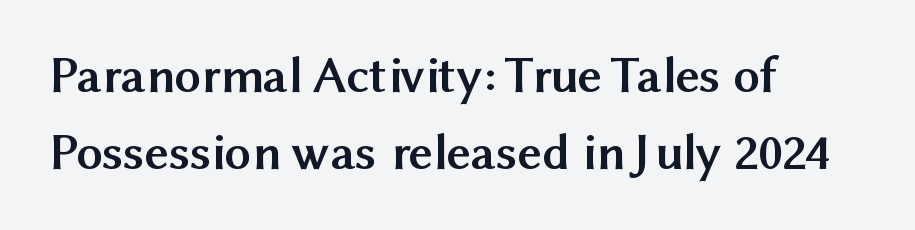
If you measured baseline to baseline, you'd find a middling distance. Anything drawn beneath the words? Only blank space. What weight is shown? A full bold with thick strokes. These lines are set flush left with a ragged right edge. If you drew a line through each stem, it would be perfectly vertical.
